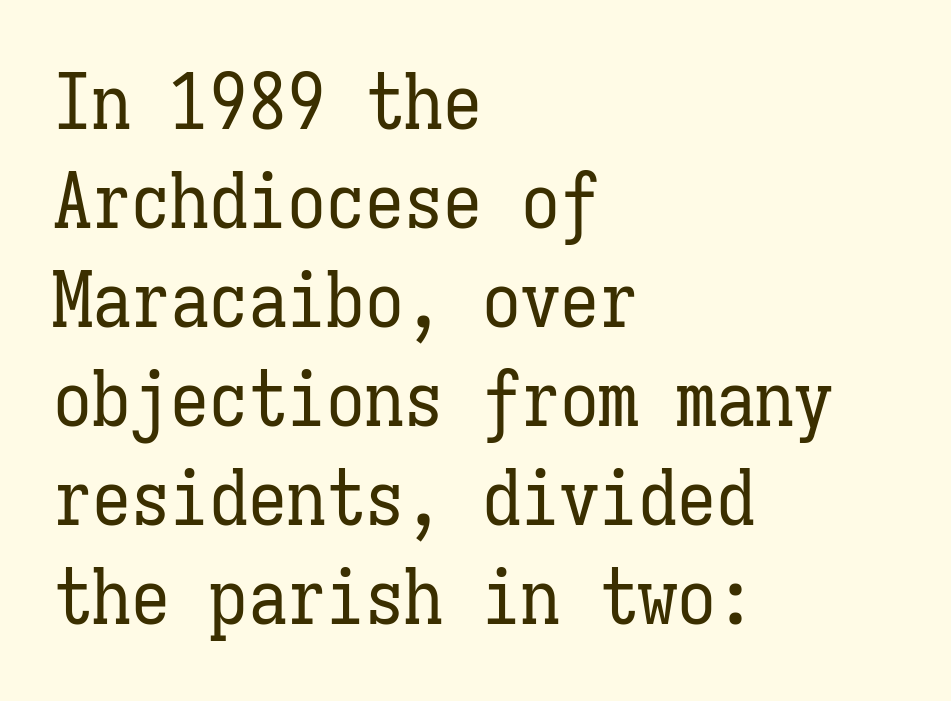
Q: Is the text bold? A: No.
Q: Is the text italic (slanted)? A: No, it is upright.
Q: Is the text underlined? A: No.
Q: How is the paragraph aligned? A: Left-aligned.
Q: Is the spacing between letters normal or unusually wide? A: Normal.
Q: Is the spacing between lines tight, normal or loose? A: Normal.
Q: Width (condensed, normal, or wide)? A: Condensed.
Q: Stroke contrast? A: Low.
Q: x-height? A: Medium.
Q: Monospaced? A: Yes.
